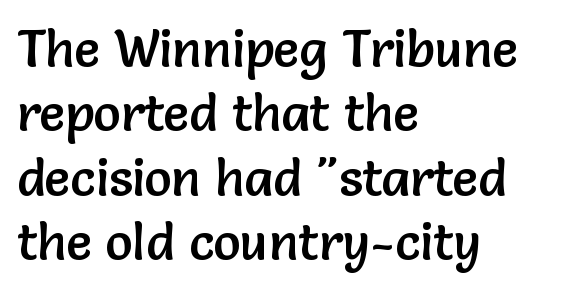
Q: Is the text italic (slanted)? A: No, it is upright.
Q: Is the typeface a serif or a sans-serif typeface? A: Sans-serif.
Q: Is the text underlined? A: No.
Q: How is the paragraph aligned? A: Left-aligned.
Q: Is the spacing between letters normal or unusually wide? A: Normal.
Q: Is the spacing between lines tight, normal or loose? A: Normal.
Q: Width (condensed, normal, or wide)? A: Normal.
Q: Stroke contrast? A: Low.
Q: x-height? A: Medium.
Q: Monospaced? A: No.
